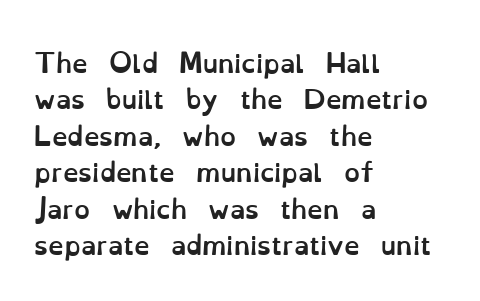
Q: Is the text bold? A: Yes.
Q: Is the text italic (slanted)? A: No, it is upright.
Q: Is the text underlined? A: No.
Q: How is the paragraph aligned? A: Left-aligned.
Q: Is the spacing between letters normal or unusually wide? A: Normal.
Q: Is the spacing between lines tight, normal or loose? A: Normal.
